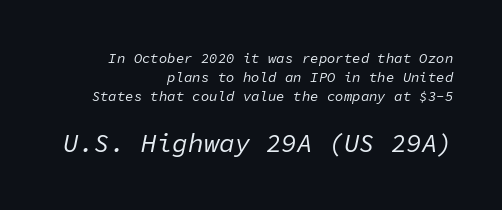
The passage shown begins with its smaller block and ends with its larger one. The line texture is even and compact thanks to regular tracking. The lines sit at an ordinary, default distance from one another. The strokes are not fattened; the text isn't bold. No word sits above an underline. In CSS terms this would be text-align: right.
